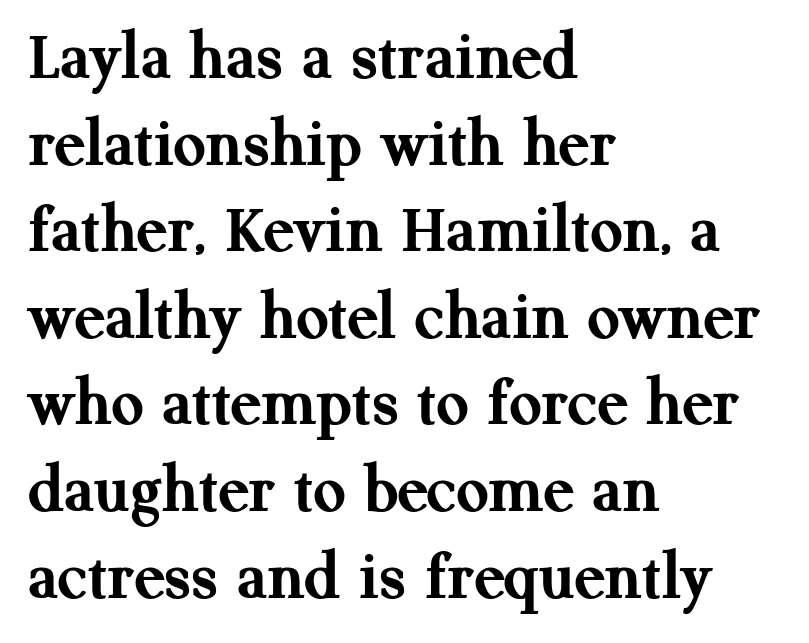
The image shows 71 px semibold serif type, upright; set left-aligned, line spacing 1.22x, normal letter spacing, not underlined; medium stroke contrast and a medium x-height.
